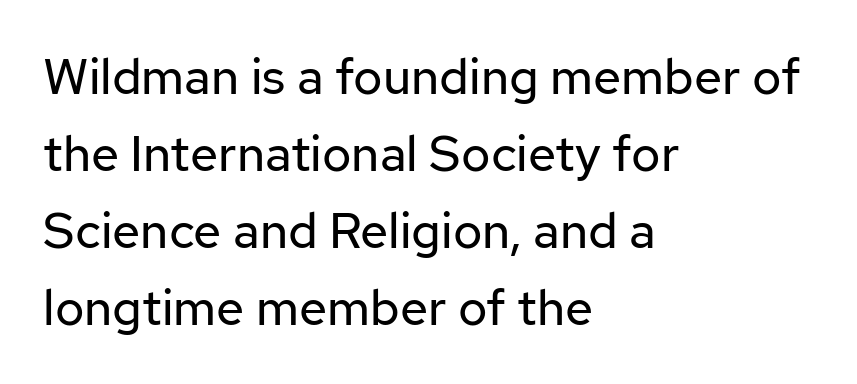
{"serif": "no", "italic": "no", "bold": "no", "weight": "regular", "width": "normal", "stroke_contrast": "low", "x_height": "medium", "monospaced": "no", "underline": "no", "align": "left", "line_spacing": "normal", "line_spacing_ratio": 1.54, "letter_spacing": "normal", "letter_spacing_em": 0.0, "glyph_px": 50}
